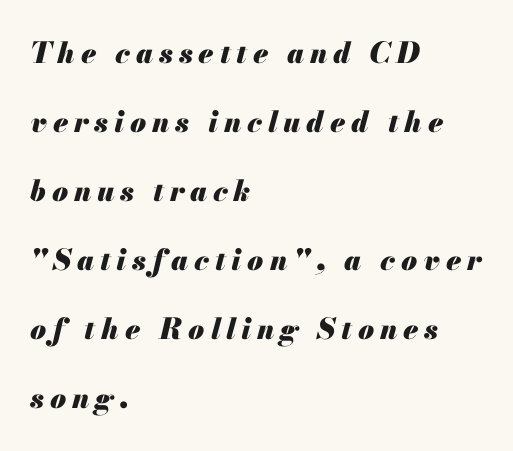
The image shows 29 px heavy type, italic (leaning right); set left-aligned, loose line spacing (2.38x), unusually wide letter spacing (+0.2 em), not underlined; medium stroke contrast and a small x-height.
